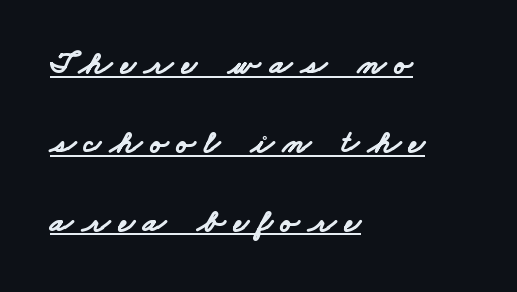
Q: Is the text bold? A: Yes.
Q: Is the typeface a serif or a sans-serif typeface? A: Sans-serif.
Q: Is the text underlined? A: Yes.
Q: How is the paragraph aligned? A: Left-aligned.
Q: Is the spacing between letters normal or unusually wide? A: Unusually wide.
Q: Is the spacing between lines tight, normal or loose? A: Loose.
Q: Width (condensed, normal, or wide)? A: Wide.
Q: Stroke contrast? A: Low.
Q: x-height? A: Small.
Q: Monospaced? A: No.
